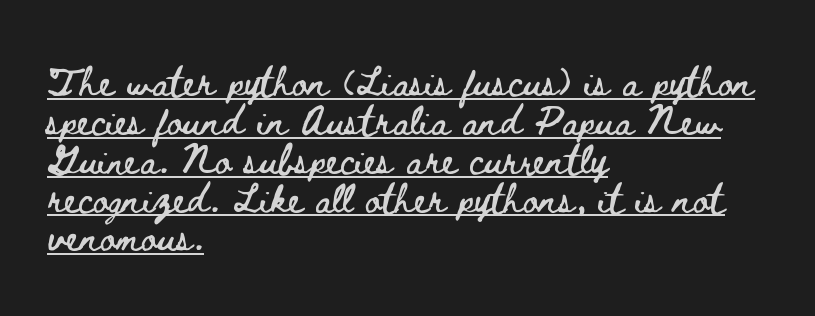
{"width": "wide", "stroke_contrast": "low", "x_height": "small", "monospaced": "no", "underline": "yes", "align": "left", "line_spacing": "normal", "line_spacing_ratio": 1.34, "letter_spacing": "normal", "letter_spacing_em": 0.0, "glyph_px": 29}
